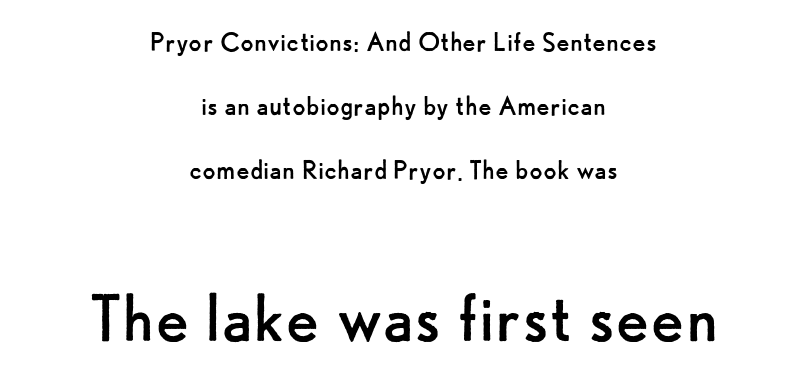
The image shows 78 px regular-weight sans-serif type, upright; set centered, loose line spacing (2.06x), normal letter spacing, not underlined; the second (bottom) block is 2.52x larger; low stroke contrast and a small x-height.
